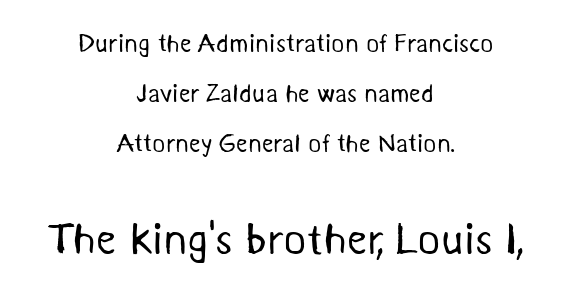
Type size steps up from the first block to the second. The face used here is proportionally spaced, like ordinary book or web type. Unmarked baselines from the first word to the last. Regarding serifs, this sample does without them. Leading is clearly above the norm, producing a sparse column.
